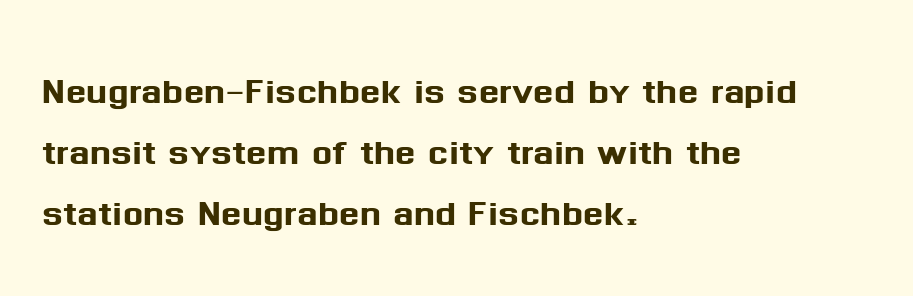
{"serif": "no", "italic": "no", "width": "normal", "stroke_contrast": "medium", "x_height": "medium", "monospaced": "no", "underline": "no", "align": "left", "line_spacing": "normal", "line_spacing_ratio": 1.27, "letter_spacing": "normal", "letter_spacing_em": 0.0, "glyph_px": 48}
